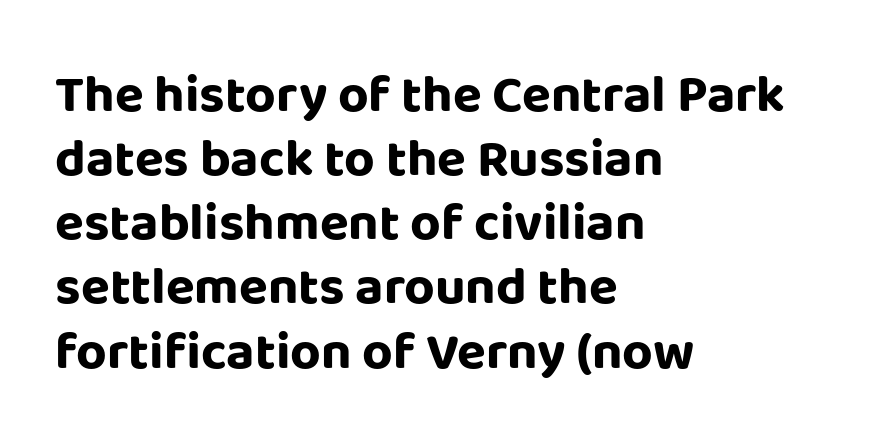
{"serif": "no", "italic": "no", "bold": "yes", "weight": "bold", "width": "normal", "stroke_contrast": "low", "x_height": "large", "monospaced": "no", "underline": "no", "align": "left", "line_spacing_ratio": 1.21, "letter_spacing": "normal", "letter_spacing_em": 0.0, "glyph_px": 53}
